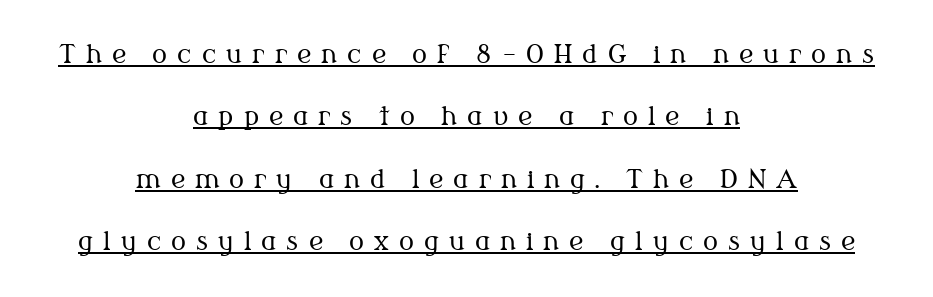
{"italic": "no", "bold": "no", "underline": "yes", "align": "center", "line_spacing": "loose", "line_spacing_ratio": 2.5, "letter_spacing": "wide", "letter_spacing_em": 0.4, "glyph_px": 25}
